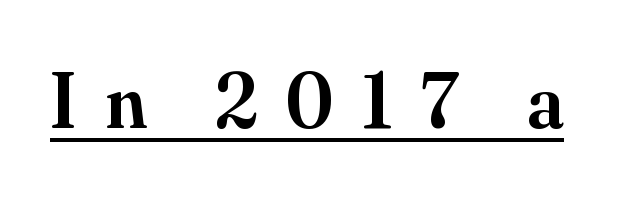
{"serif": "yes", "italic": "no", "bold": "semi", "weight": "semibold", "width": "normal", "stroke_contrast": "medium", "x_height": "small", "monospaced": "no", "underline": "yes", "letter_spacing": "wide", "letter_spacing_em": 0.35, "glyph_px": 79}
